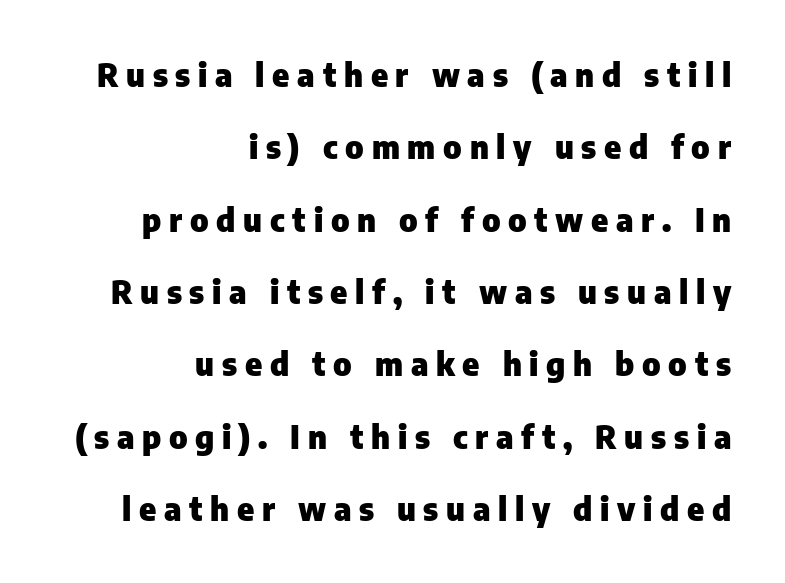
Q: Is the text bold? A: Yes.
Q: Is the text italic (slanted)? A: No, it is upright.
Q: Is the typeface a serif or a sans-serif typeface? A: Sans-serif.
Q: Is the text underlined? A: No.
Q: How is the paragraph aligned? A: Right-aligned.
Q: Is the spacing between letters normal or unusually wide? A: Unusually wide.
Q: Is the spacing between lines tight, normal or loose? A: Loose.
Q: Width (condensed, normal, or wide)? A: Normal.
Q: Stroke contrast? A: Low.
Q: x-height? A: Medium.
Q: Monospaced? A: No.
